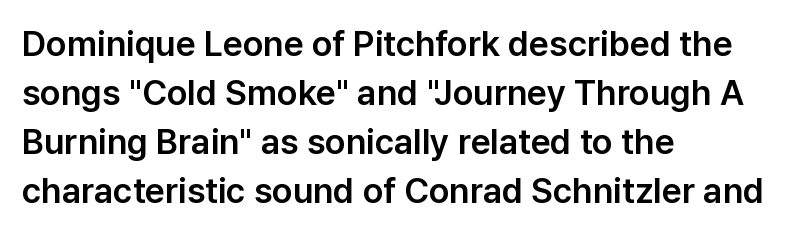
{"serif": "no", "italic": "no", "width": "normal", "stroke_contrast": "low", "x_height": "medium", "monospaced": "no", "underline": "no", "align": "left", "line_spacing": "normal", "line_spacing_ratio": 1.4, "letter_spacing": "normal", "letter_spacing_em": 0.0, "glyph_px": 35}
